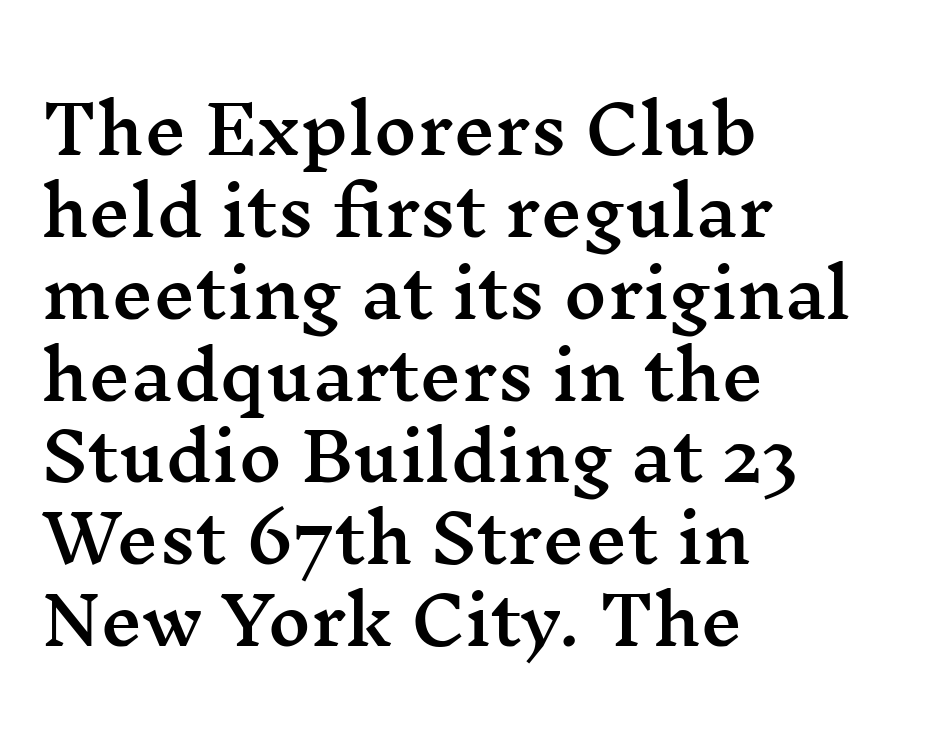
Q: Is the text italic (slanted)? A: No, it is upright.
Q: Is the typeface a serif or a sans-serif typeface? A: Serif.
Q: Is the text underlined? A: No.
Q: How is the paragraph aligned? A: Left-aligned.
Q: Is the spacing between letters normal or unusually wide? A: Normal.
Q: Width (condensed, normal, or wide)? A: Wide.
Q: Stroke contrast? A: Medium.
Q: x-height? A: Medium.
Q: Monospaced? A: No.
